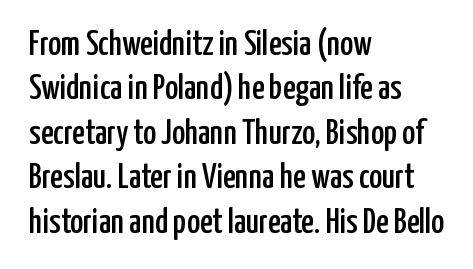
Q: Is the text italic (slanted)? A: No, it is upright.
Q: Is the typeface a serif or a sans-serif typeface? A: Sans-serif.
Q: Is the text underlined? A: No.
Q: How is the paragraph aligned? A: Left-aligned.
Q: Is the spacing between letters normal or unusually wide? A: Normal.
Q: Is the spacing between lines tight, normal or loose? A: Normal.
Q: Width (condensed, normal, or wide)? A: Condensed.
Q: Stroke contrast? A: Low.
Q: x-height? A: Medium.
Q: Monospaced? A: No.
